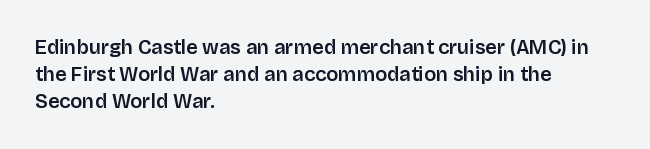
{"italic": "no", "underline": "no", "align": "left", "line_spacing": "normal", "line_spacing_ratio": 1.35, "letter_spacing": "normal", "letter_spacing_em": 0.0, "glyph_px": 20}
